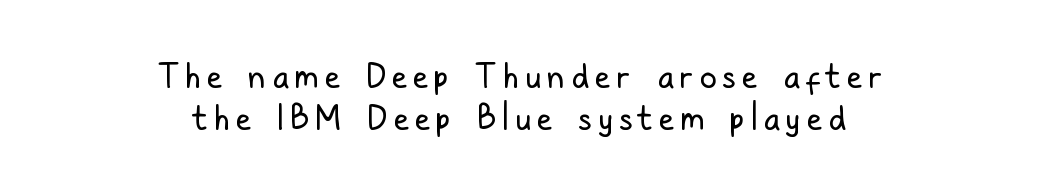
{"serif": "no", "italic": "no", "bold": "no", "weight": "regular", "width": "condensed", "stroke_contrast": "low", "x_height": "medium", "monospaced": "no", "underline": "no", "align": "center", "line_spacing_ratio": 1.24, "glyph_px": 34}
